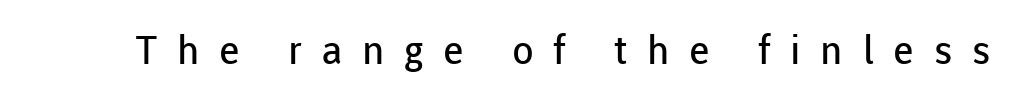
Italic? Not at all — the glyphs are vertical. Tracking here is generous; glyphs stand well apart from one another. The zone under the glyphs is completely vacant. Examine the stroke ends and you'll find no serifs. Ink coverage per letter is moderate at most.
